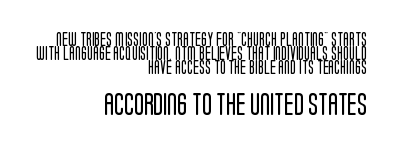
Q: Is the text bold? A: No.
Q: Is the text italic (slanted)? A: No, it is upright.
Q: Is the text underlined? A: No.
Q: How is the paragraph aligned? A: Right-aligned.
Q: Is the spacing between letters normal or unusually wide? A: Normal.
Q: Is the spacing between lines tight, normal or loose? A: Tight.
Q: Which block of text is set in a larger size, the first (top) or the second (bottom)? A: The second (bottom) one.
